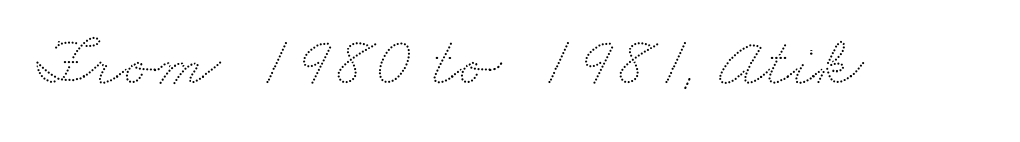
{"width": "wide", "stroke_contrast": "low", "x_height": "small", "monospaced": "no", "underline": "no", "letter_spacing": "normal", "letter_spacing_em": 0.0, "glyph_px": 71}
